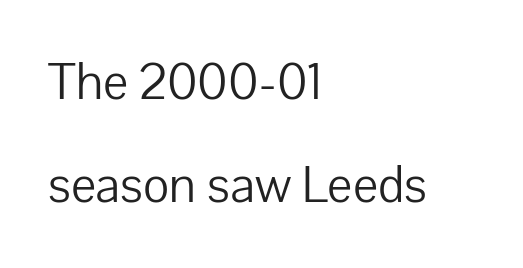
The image shows 53 px light sans-serif type, upright; set left-aligned, loose line spacing (1.94x), normal letter spacing, not underlined; low stroke contrast and a medium x-height.
